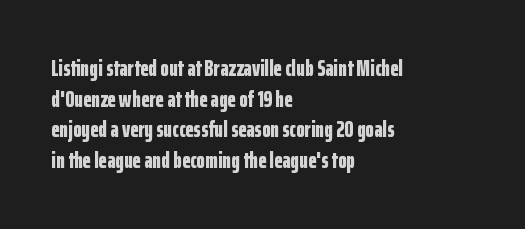
Q: Is the text bold? A: Yes.
Q: Is the text italic (slanted)? A: No, it is upright.
Q: Is the text underlined? A: No.
Q: How is the paragraph aligned? A: Left-aligned.
Q: Is the spacing between letters normal or unusually wide? A: Normal.
Q: Is the spacing between lines tight, normal or loose? A: Normal.
